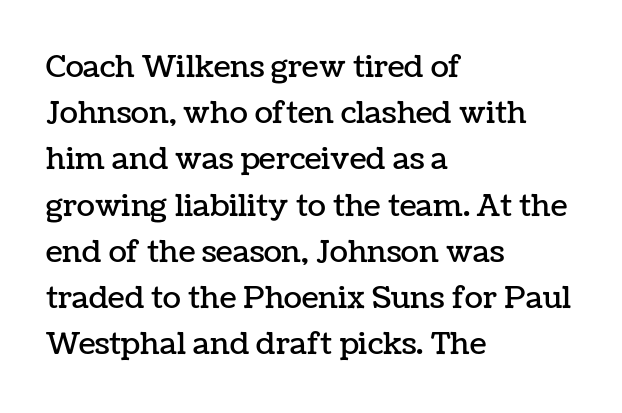
Q: Is the text italic (slanted)? A: No, it is upright.
Q: Is the text underlined? A: No.
Q: How is the paragraph aligned? A: Left-aligned.
Q: Is the spacing between letters normal or unusually wide? A: Normal.
Q: Is the spacing between lines tight, normal or loose? A: Normal.
Q: Width (condensed, normal, or wide)? A: Normal.
Q: Stroke contrast? A: Low.
Q: x-height? A: Medium.
Q: Monospaced? A: No.
